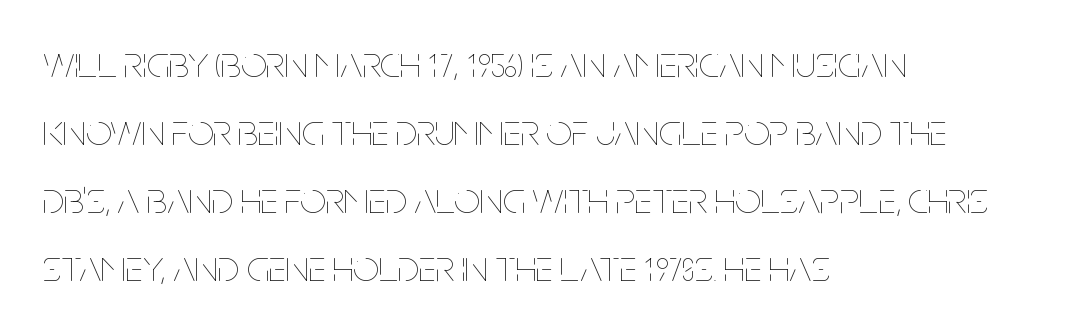
The image shows 45 px thin, condensed type, upright; set left-aligned, normal line spacing (1.51x), normal letter spacing, not underlined; low stroke contrast and a large x-height.
